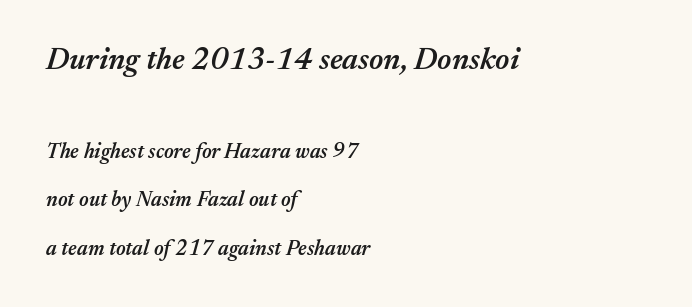
Q: Is the text bold? A: Semi-bold.
Q: Is the text italic (slanted)? A: Yes, it leans right by about 17 degrees.
Q: Is the text underlined? A: No.
Q: How is the paragraph aligned? A: Left-aligned.
Q: Is the spacing between letters normal or unusually wide? A: Normal.
Q: Is the spacing between lines tight, normal or loose? A: Loose.
Q: Which block of text is set in a larger size, the first (top) or the second (bottom)? A: The first (top) one.
Q: Width (condensed, normal, or wide)? A: Normal.
Q: Stroke contrast? A: Medium.
Q: x-height? A: Medium.
Q: Monospaced? A: No.
